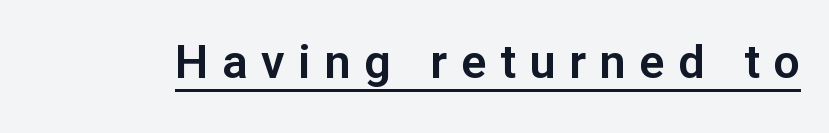
Q: Is the text italic (slanted)? A: No, it is upright.
Q: Is the typeface a serif or a sans-serif typeface? A: Sans-serif.
Q: Is the text underlined? A: Yes.
Q: Is the spacing between letters normal or unusually wide? A: Unusually wide.
Q: Width (condensed, normal, or wide)? A: Normal.
Q: Stroke contrast? A: Low.
Q: x-height? A: Medium.
Q: Monospaced? A: No.
